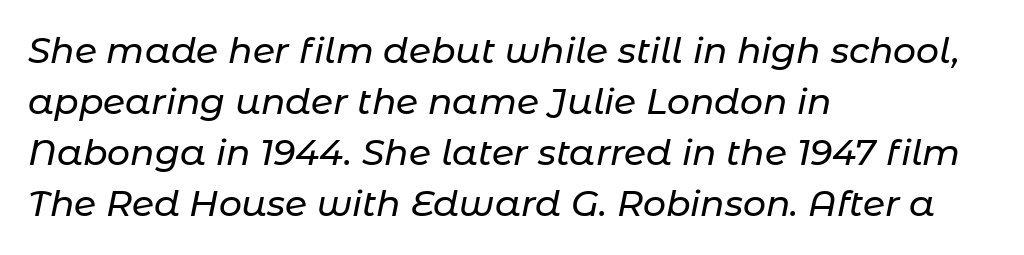
{"italic": "yes", "lean": "right", "slant_degrees": 11, "width": "normal", "stroke_contrast": "low", "x_height": "medium", "monospaced": "no", "underline": "no", "align": "left", "line_spacing": "normal", "line_spacing_ratio": 1.42, "letter_spacing": "normal", "letter_spacing_em": 0.0, "glyph_px": 36}
